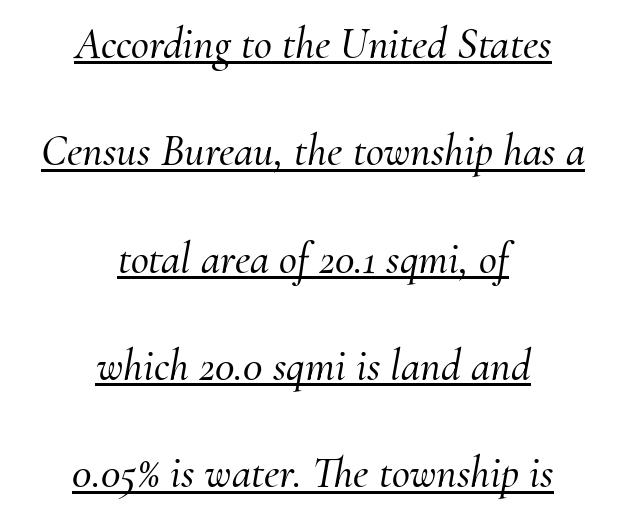
Q: Is the text italic (slanted)? A: Yes, it leans right by about 10 degrees.
Q: Is the typeface a serif or a sans-serif typeface? A: Serif.
Q: Is the text underlined? A: Yes.
Q: How is the paragraph aligned? A: Centered.
Q: Is the spacing between letters normal or unusually wide? A: Normal.
Q: Is the spacing between lines tight, normal or loose? A: Loose.
Q: Width (condensed, normal, or wide)? A: Normal.
Q: Stroke contrast? A: Medium.
Q: x-height? A: Small.
Q: Monospaced? A: No.
